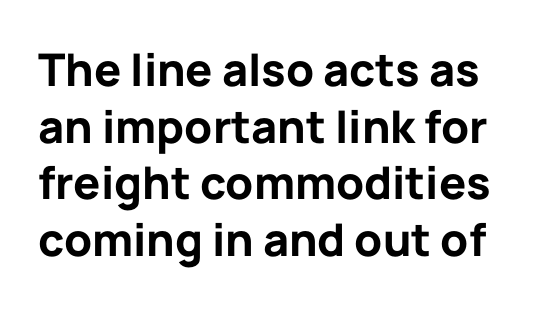
{"serif": "no", "italic": "no", "bold": "yes", "weight": "bold", "width": "normal", "stroke_contrast": "low", "x_height": "medium", "monospaced": "no", "underline": "no", "line_spacing": "normal", "line_spacing_ratio": 1.26, "letter_spacing": "normal", "letter_spacing_em": 0.0, "glyph_px": 45}
